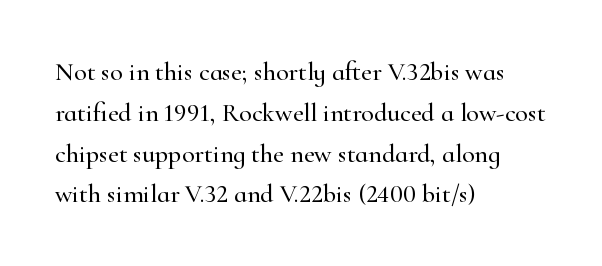
Q: Is the text italic (slanted)? A: No, it is upright.
Q: Is the text underlined? A: No.
Q: How is the paragraph aligned? A: Left-aligned.
Q: Is the spacing between letters normal or unusually wide? A: Normal.
Q: Is the spacing between lines tight, normal or loose? A: Normal.
